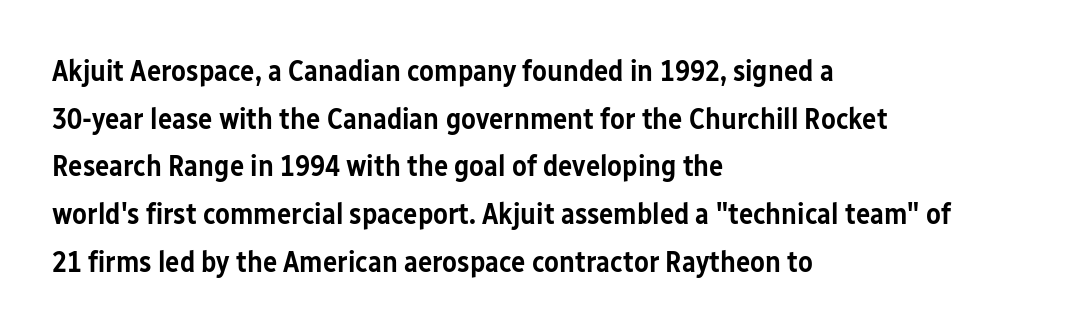
{"serif": "no", "italic": "no", "bold": "semi", "weight": "semibold", "width": "condensed", "stroke_contrast": "low", "x_height": "medium", "monospaced": "no", "underline": "no", "align": "left", "line_spacing": "normal", "line_spacing_ratio": 1.59, "letter_spacing": "normal", "letter_spacing_em": 0.0, "glyph_px": 30}
